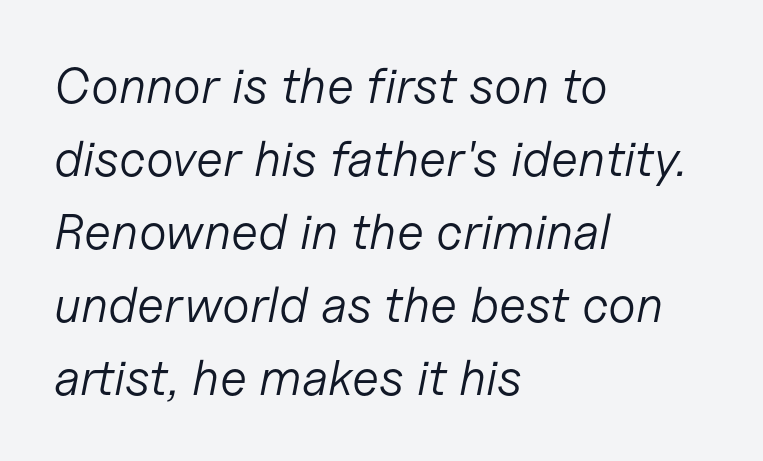
An italicized treatment has been applied to the whole sample. The passage is arranged the way most books set body copy — flush left. Clear beneath every line of the passage. A typesetter would call this zero additional tracking. Counters stay open thanks to moderate or lighter strokes. These lines sit exactly where default settings would place them.
